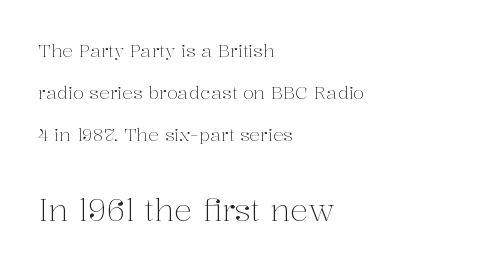
The image shows 31 px light serif type, upright; set left-aligned, loose line spacing (2.32x), normal letter spacing, not underlined; the second (bottom) block is 1.72x larger; medium stroke contrast and a medium x-height.
